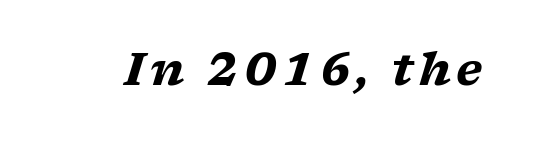
Q: Is the text bold? A: Yes.
Q: Is the text italic (slanted)? A: Yes, it leans right by about 17 degrees.
Q: Is the typeface a serif or a sans-serif typeface? A: Serif.
Q: Is the text underlined? A: No.
Q: Width (condensed, normal, or wide)? A: Wide.
Q: Stroke contrast? A: Low.
Q: x-height? A: Medium.
Q: Monospaced? A: No.
